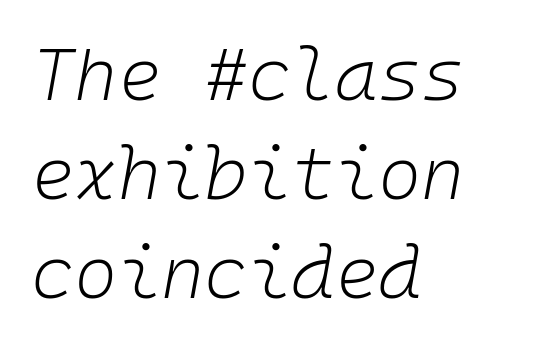
The setting favours the left margin, as ordinary paragraphs usually do. Would a proofreader flag this as italicized? Yes. You could count columns in this text — the font is strictly monospaced. The line texture is even and compact thanks to regular tracking.
